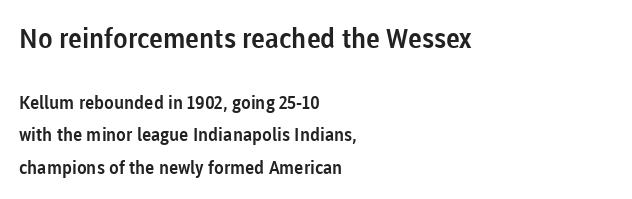
Rendered with straight, roman letterforms. The rendering anchors every line to the left-hand side. Larger block? The one above; the one below is distinctly smaller. Any mark beneath the type? The region is blank.
